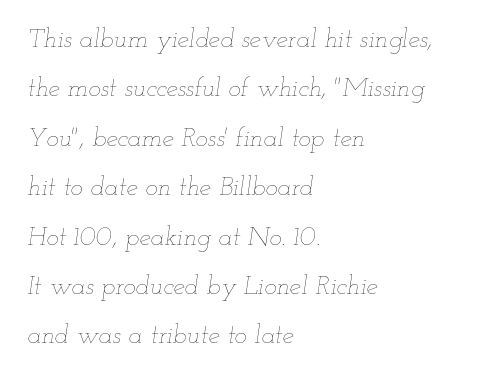
{"italic": "yes", "lean": "right", "slant_degrees": 12, "bold": "no", "underline": "no", "align": "left", "line_spacing": "loose", "line_spacing_ratio": 1.9, "letter_spacing": "normal", "letter_spacing_em": 0.0, "glyph_px": 26}
